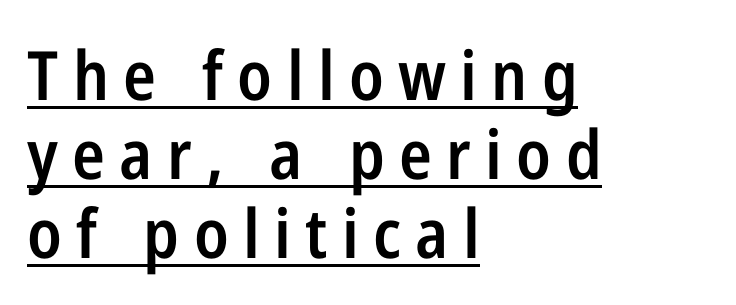
{"serif": "no", "italic": "no", "bold": "semi", "weight": "semibold", "width": "condensed", "stroke_contrast": "low", "x_height": "medium", "monospaced": "no", "underline": "yes", "align": "left", "line_spacing_ratio": 1.16, "letter_spacing": "wide", "letter_spacing_em": 0.21, "glyph_px": 68}
